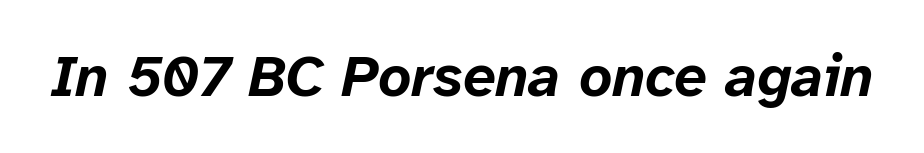
You can tell it's italic because the verticals aren't actually vertical. Glance below the letters and you will spot only blank space. Look at the stroke-to-counter ratio: heavy, a bold. Nothing unusual about the tracking: characters are spaced as the font intends. The rendering uses natural spacing where letterforms have individual widths.
